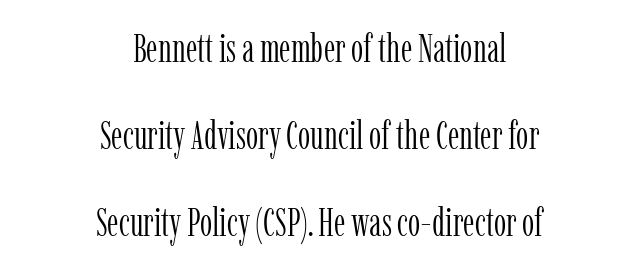
{"serif": "yes", "italic": "no", "bold": "no", "weight": "light", "width": "condensed", "stroke_contrast": "low", "x_height": "medium", "monospaced": "no", "underline": "no", "align": "center", "line_spacing": "loose", "line_spacing_ratio": 2.23, "letter_spacing": "normal", "letter_spacing_em": 0.0, "glyph_px": 39}
